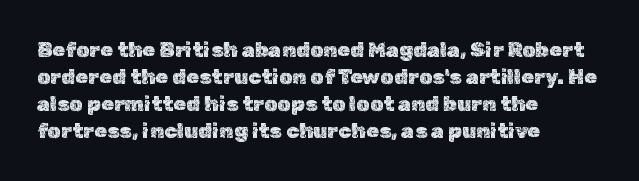
{"italic": "no", "underline": "no", "align": "left", "line_spacing": "normal", "line_spacing_ratio": 1.28, "letter_spacing": "normal", "letter_spacing_em": 0.0, "glyph_px": 21}
